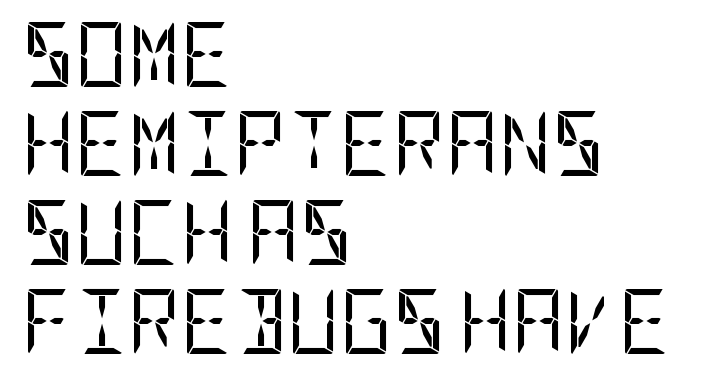
The lettering holds an erect, upright posture throughout. In CSS terms this would be text-align: left. Horizontal bands of white between lines are of average thickness. Is the letter spacing exaggerated? No — it looks like the ordinary default. The space beneath each line is pristine and unruled.
